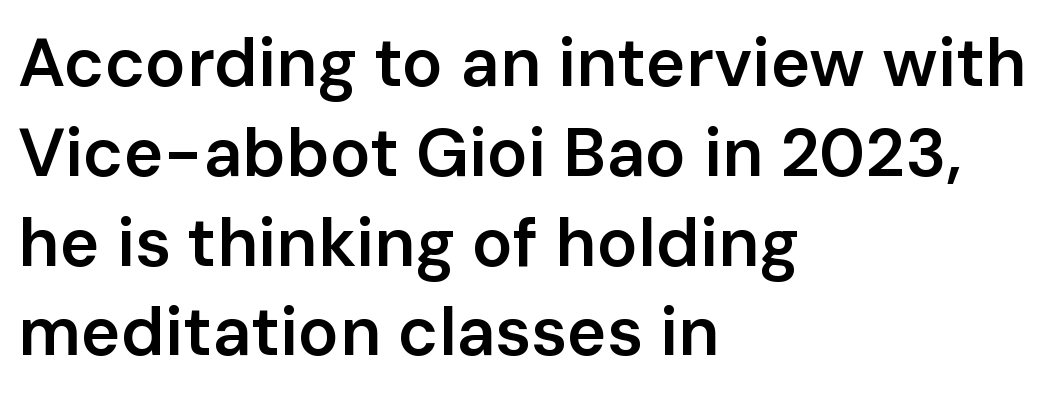
Typographic density is moderately raised because the face is semibold. The vertical gap from one line to the next is medium. A roman cut, with each character standing at attention. The face used here is proportionally spaced, like ordinary book or web type. I'd call this a sans setting — the letters go barefoot. This sample uses plain, unmodified letter spacing.
